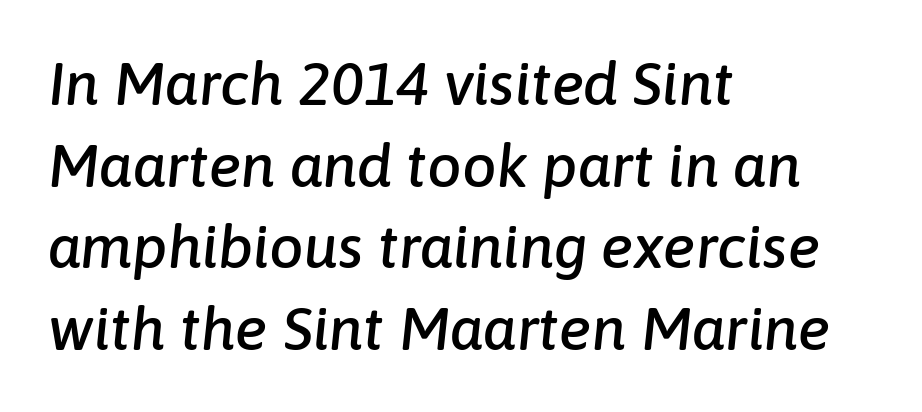
The image shows 61 px text type, italic (leaning right); set left-aligned, normal line spacing (1.34x), normal letter spacing, not underlined; low stroke contrast and a medium x-height.
